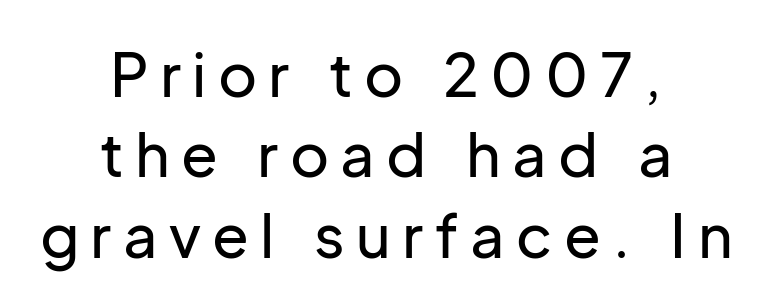
{"serif": "no", "italic": "no", "width": "normal", "stroke_contrast": "low", "x_height": "medium", "monospaced": "no", "underline": "no", "align": "center", "line_spacing": "normal", "line_spacing_ratio": 1.34, "glyph_px": 60}
